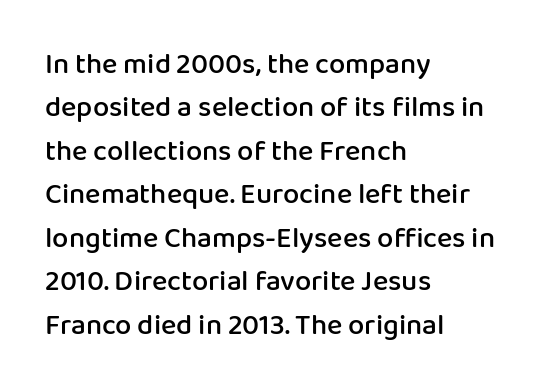
{"serif": "no", "italic": "no", "bold": "semi", "weight": "semibold", "width": "normal", "stroke_contrast": "low", "x_height": "medium", "monospaced": "no", "underline": "no", "align": "left", "line_spacing": "normal", "line_spacing_ratio": 1.5, "letter_spacing": "normal", "letter_spacing_em": 0.0, "glyph_px": 29}
